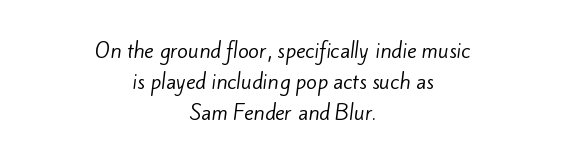
{"bold": "no", "underline": "no", "align": "center", "line_spacing": "normal", "line_spacing_ratio": 1.56, "letter_spacing": "normal", "letter_spacing_em": 0.0, "glyph_px": 20}
